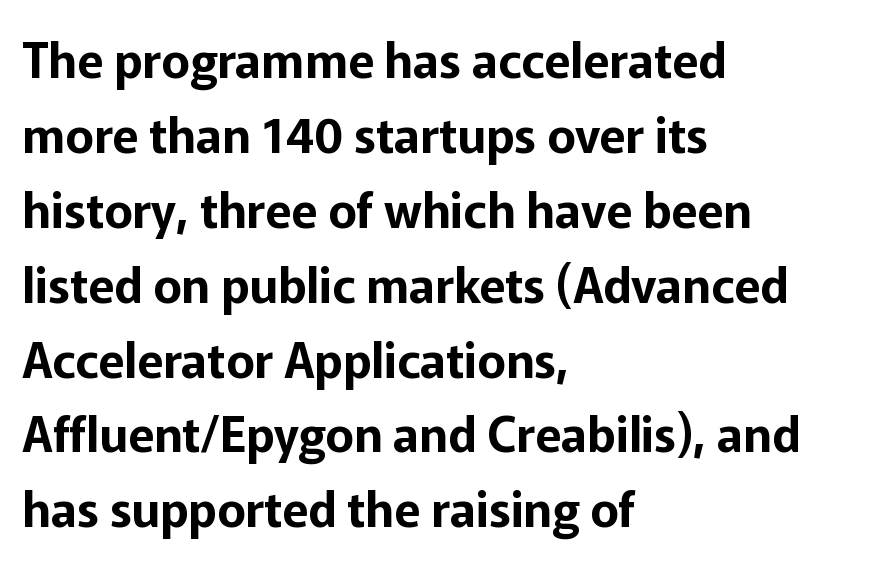
{"serif": "no", "italic": "no", "width": "normal", "stroke_contrast": "low", "x_height": "medium", "monospaced": "no", "underline": "no", "align": "left", "line_spacing": "normal", "line_spacing_ratio": 1.56, "letter_spacing": "normal", "letter_spacing_em": 0.0, "glyph_px": 48}
